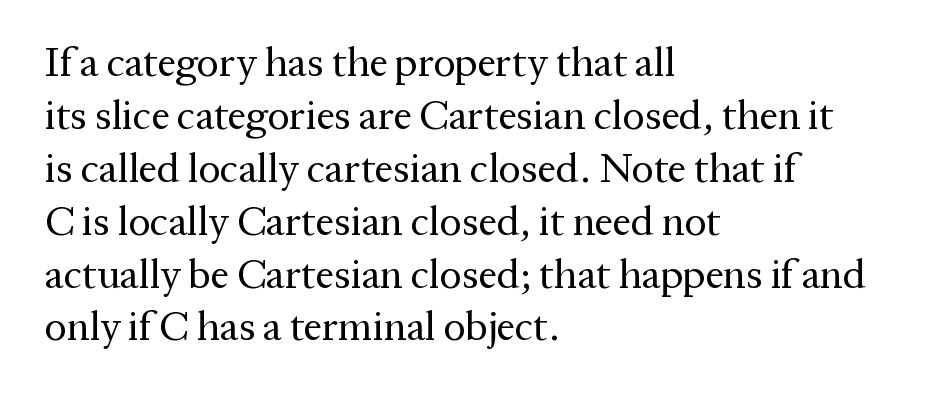
In terms of leading, this rendering sits right in the middle. The passage shown is not underscored anywhere. This sample has the flowing, uneven cadence of proportional lettering. One-word summary of the alignment: left.
